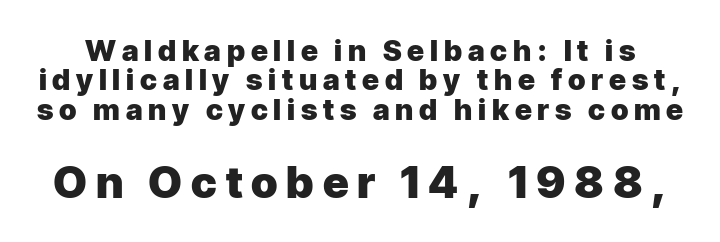
{"serif": "no", "italic": "no", "bold": "yes", "weight": "heavy", "width": "normal", "stroke_contrast": "low", "x_height": "medium", "monospaced": "no", "underline": "no", "line_spacing": "tight", "line_spacing_ratio": 1.01, "letter_spacing": "wide", "letter_spacing_em": 0.2, "larger_block": "second", "size_ratio": 1.52, "glyph_px": 44}
